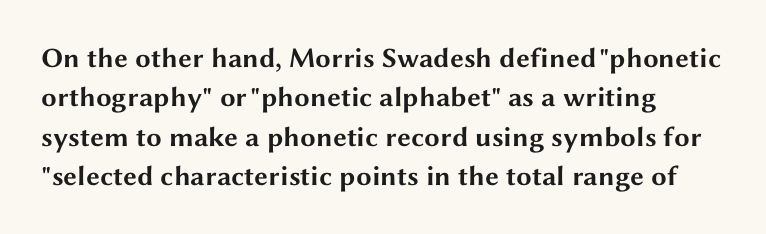
These lines stack with their left ends in a neat column. Note the varied advance widths — an 'i' is clearly narrower than an 'm'. Strokes here are thick enough to call this a true bold. Unlike italic type, these characters show no tilt at all. The letters sit at their default tracking, neither squeezed nor spread. The text was rendered using a sans face with plain stroke endings.
